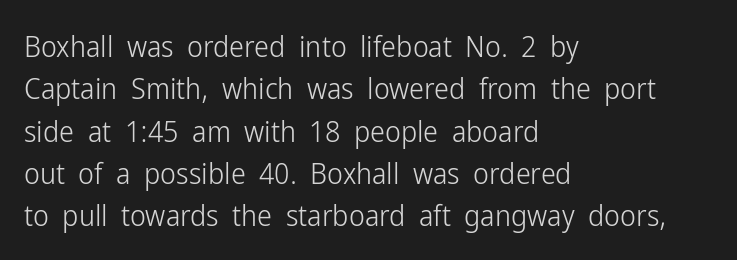
{"serif": "no", "italic": "no", "bold": "no", "weight": "light", "width": "condensed", "stroke_contrast": "low", "x_height": "medium", "monospaced": "no", "underline": "no", "align": "left", "line_spacing": "normal", "line_spacing_ratio": 1.41, "letter_spacing": "normal", "letter_spacing_em": 0.0, "glyph_px": 30}
